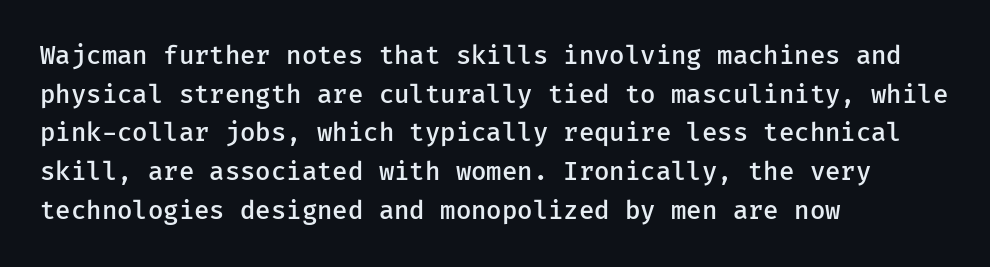
Quick note: underline off. The passage is arranged the way most books set body copy — flush left. Quick note: interline space is typical. Posture: vertical. The letters sit at their default tracking, neither squeezed nor spread.
